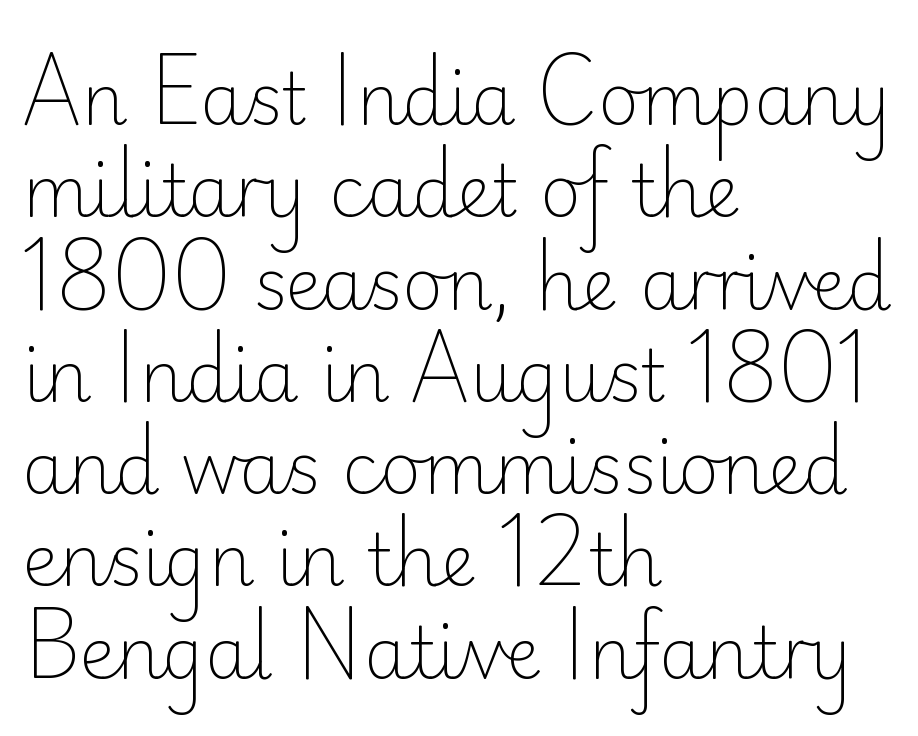
Has an underline been added? It has not. One glance says typical: line gaps are just what's usual. The font family rendered here belongs to the sans-serif group. These glyphs show unthickened strokes, regular width or finer.
